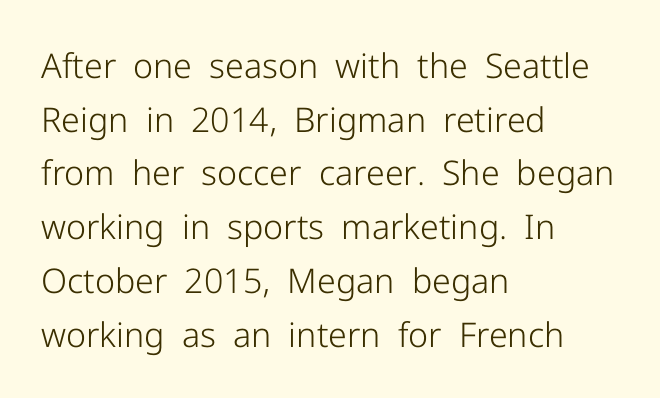
Lines of text with bare space underneath. The lettering holds an erect, upright posture throughout. A typesetter would label this face a sans. Caption: standard tracking, unaltered.
